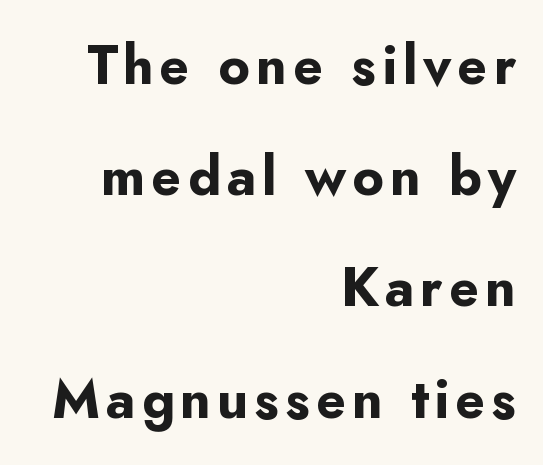
The image shows 54 px bold sans-serif type, upright; set right-aligned, loose line spacing (2.06x), not underlined; low stroke contrast and a small x-height.
